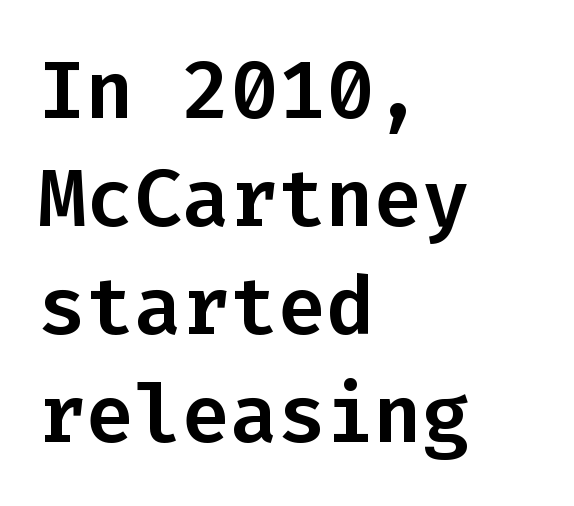
Q: Is the text italic (slanted)? A: No, it is upright.
Q: Is the typeface a serif or a sans-serif typeface? A: Sans-serif.
Q: Is the text underlined? A: No.
Q: How is the paragraph aligned? A: Left-aligned.
Q: Is the spacing between letters normal or unusually wide? A: Normal.
Q: Is the spacing between lines tight, normal or loose? A: Normal.
Q: Width (condensed, normal, or wide)? A: Normal.
Q: Stroke contrast? A: Low.
Q: x-height? A: Medium.
Q: Monospaced? A: Yes.
